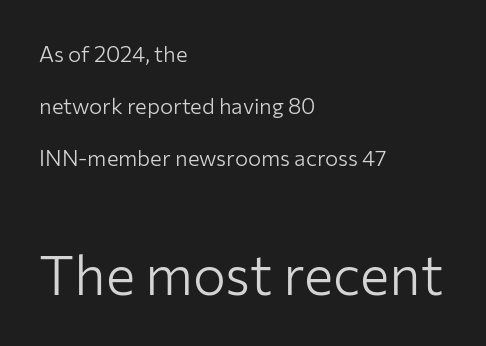
Q: Is the text bold? A: No.
Q: Is the text italic (slanted)? A: No, it is upright.
Q: Is the typeface a serif or a sans-serif typeface? A: Sans-serif.
Q: Is the text underlined? A: No.
Q: How is the paragraph aligned? A: Left-aligned.
Q: Is the spacing between letters normal or unusually wide? A: Normal.
Q: Is the spacing between lines tight, normal or loose? A: Loose.
Q: Which block of text is set in a larger size, the first (top) or the second (bottom)? A: The second (bottom) one.
Q: Width (condensed, normal, or wide)? A: Normal.
Q: Stroke contrast? A: Low.
Q: x-height? A: Medium.
Q: Monospaced? A: No.
